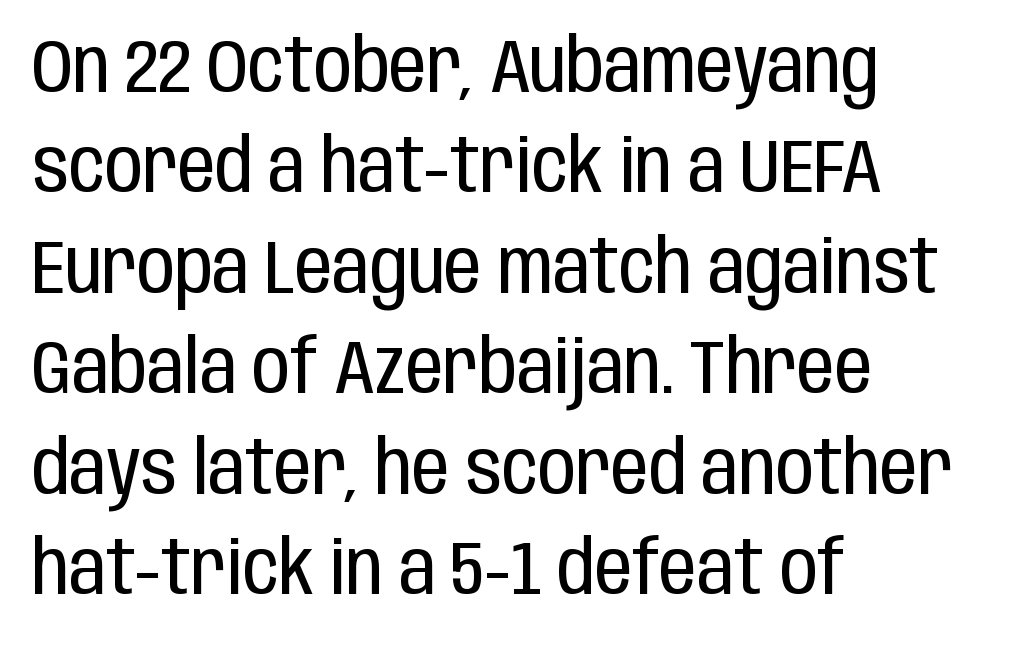
The image shows 75 px regular-weight, condensed sans-serif type, upright; set left-aligned, normal line spacing (1.34x), normal letter spacing, not underlined; low stroke contrast and a large x-height.
